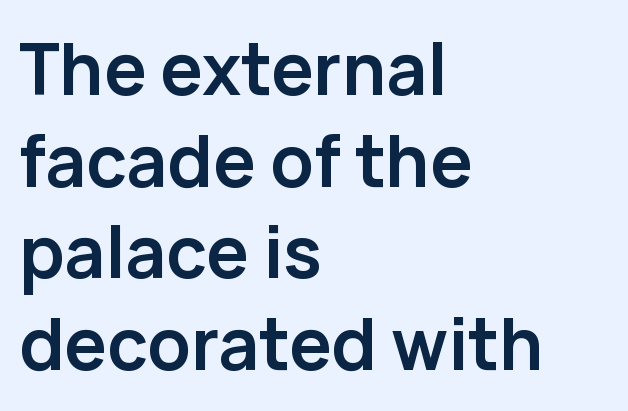
These lines stack with their left ends in a neat column. The line-height multiplier appears to be the usual default. Lines of text with bare space underneath. Tracking value appears to be zero — textbook default spacing. Note: no serifs on the glyphs. Look at the stroke-to-counter ratio: heavy, a bold.
